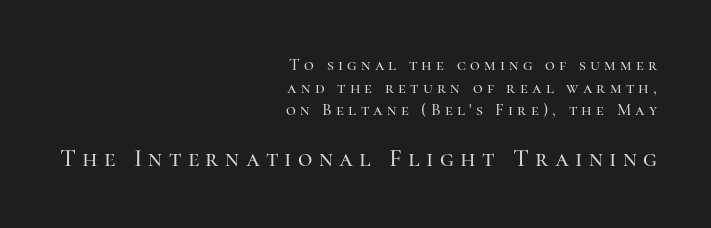
Unmarked baselines from the first word to the last. This sample is right-justified, so line beginnings fall wherever the words allow. Style check: upright. Evenly set lines give the paragraph a standard silhouette. Which chunk is bigger? The second one — the bottom block dwarfs the top. These lines have a slow, spaced-out rhythm from letter to letter.
